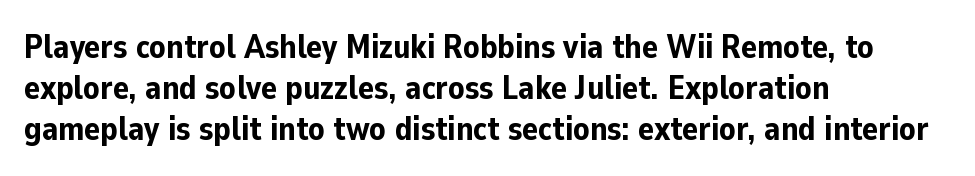
The passage shown is not underscored anywhere. Emphasis by weight is at full strength: bold. Glyph-to-glyph distance matches everyday printed text. Here the designer chose a conventional face with non-uniform glyph widths. This is the regular roman posture of the typeface.
